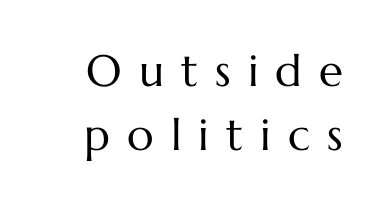
Q: Is the text bold? A: No.
Q: Is the text italic (slanted)? A: No, it is upright.
Q: Is the text underlined? A: No.
Q: Is the spacing between letters normal or unusually wide? A: Unusually wide.
Q: Is the spacing between lines tight, normal or loose? A: Normal.
Q: Width (condensed, normal, or wide)? A: Normal.
Q: Stroke contrast? A: Medium.
Q: x-height? A: Medium.
Q: Monospaced? A: No.
